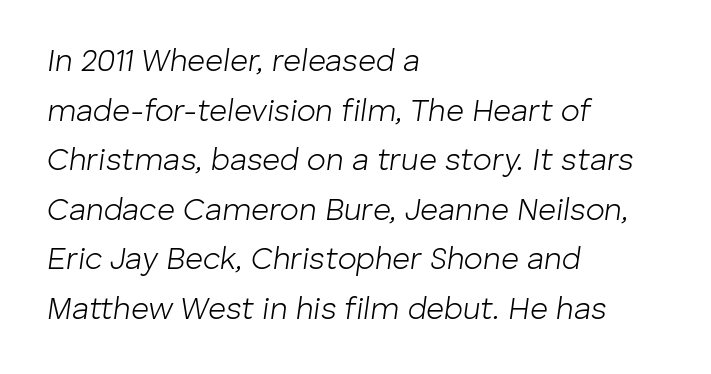
Each line starts at the same left margin while the right side varies. The horizontal fit of the characters is conventional and even. No letter is thick-stroked: the sample isn't bold. These lines sit exactly where default settings would place them.
